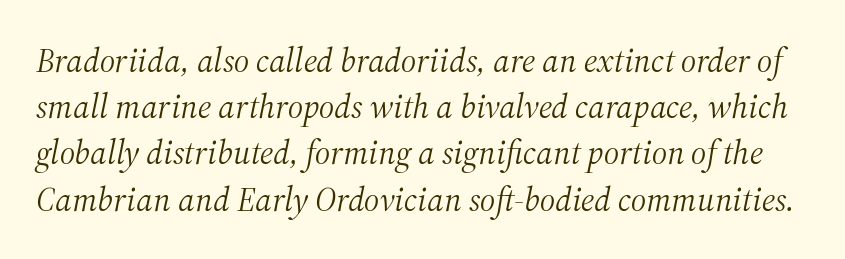
Q: Is the text bold? A: No.
Q: Is the text italic (slanted)? A: Yes, it leans right by about 12 degrees.
Q: Is the typeface a serif or a sans-serif typeface? A: Serif.
Q: Is the text underlined? A: No.
Q: Is the spacing between letters normal or unusually wide? A: Normal.
Q: Is the spacing between lines tight, normal or loose? A: Normal.
Q: Width (condensed, normal, or wide)? A: Normal.
Q: Stroke contrast? A: Medium.
Q: x-height? A: Medium.
Q: Monospaced? A: No.
